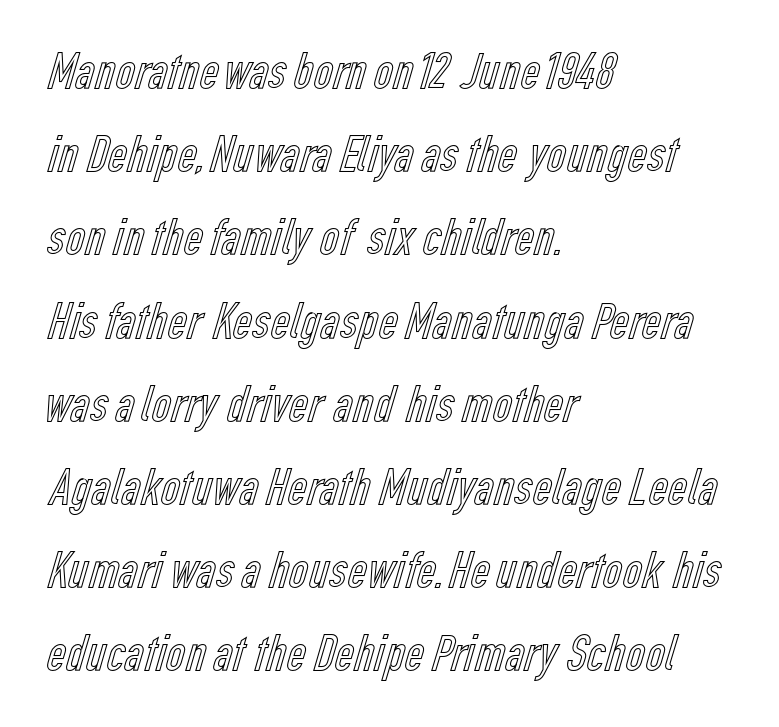
Q: Is the text italic (slanted)? A: Yes.
Q: Is the text underlined? A: No.
Q: How is the paragraph aligned? A: Left-aligned.
Q: Is the spacing between letters normal or unusually wide? A: Normal.
Q: Is the spacing between lines tight, normal or loose? A: Normal.
Q: Width (condensed, normal, or wide)? A: Condensed.
Q: x-height? A: Medium.
Q: Monospaced? A: No.
